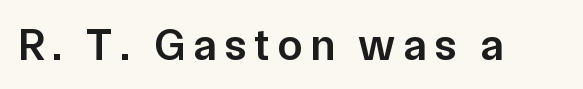
{"serif": "no", "italic": "no", "bold": "semi", "weight": "semibold", "width": "normal", "stroke_contrast": "low", "x_height": "medium", "monospaced": "no", "underline": "no", "glyph_px": 45}
